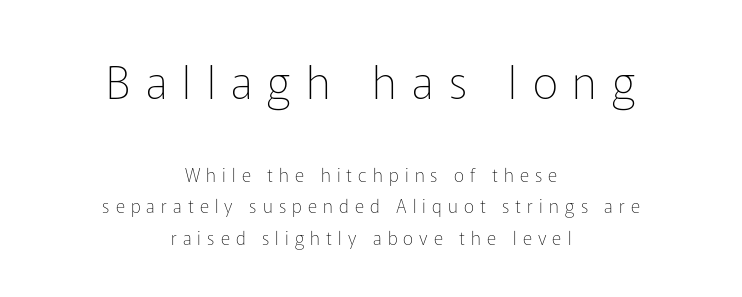
{"serif": "no", "italic": "no", "bold": "no", "weight": "thin", "width": "normal", "stroke_contrast": "low", "x_height": "medium", "monospaced": "no", "underline": "no", "align": "center", "line_spacing_ratio": 1.75, "letter_spacing": "wide", "letter_spacing_em": 0.34, "larger_block": "first", "size_ratio": 2.5, "glyph_px": 45}
